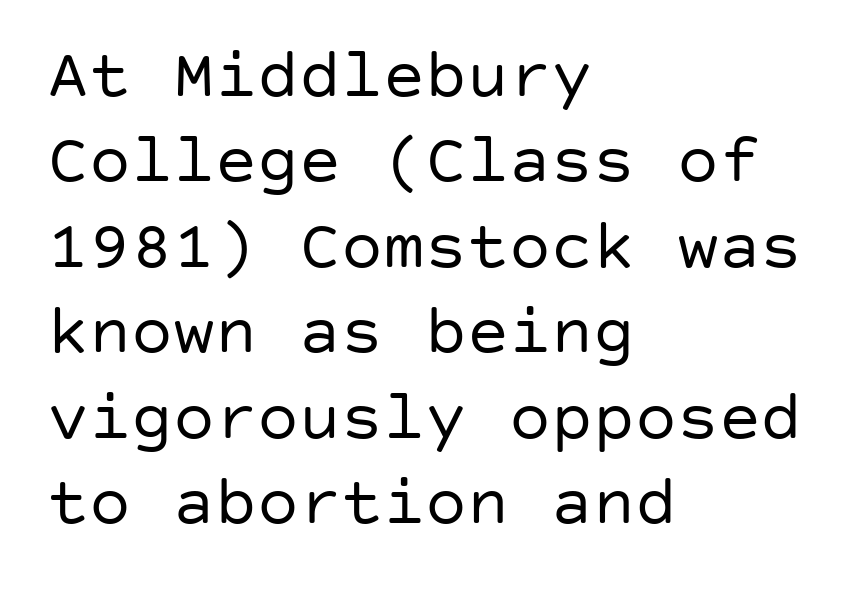
The image shows 70 px regular-weight sans-serif type, upright; set left-aligned, line spacing 1.22x, normal letter spacing, not underlined; low stroke contrast and a large x-height.
